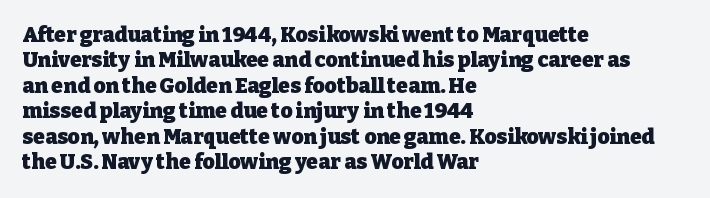
The image shows 21 px bold type, upright; set left-aligned, line spacing 1.21x, normal letter spacing, not underlined.
